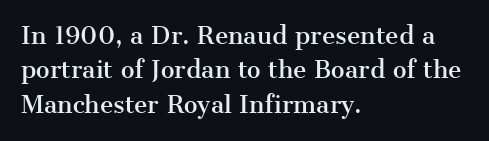
If you drew a ruler down the left edge, every line would touch it. Any mark beneath the type? The region is blank. Vertical spacing — default. It's the straight-up-and-down kind of type.
